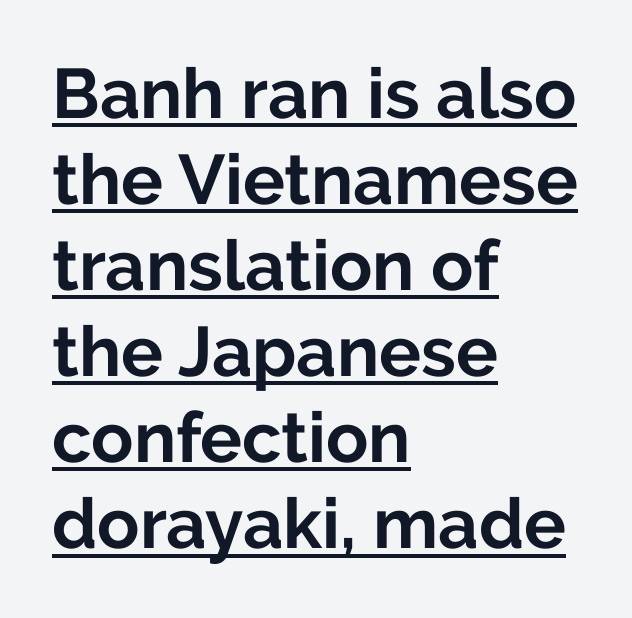
{"serif": "no", "italic": "no", "bold": "yes", "weight": "bold", "width": "normal", "stroke_contrast": "low", "x_height": "medium", "monospaced": "no", "underline": "yes", "align": "left", "line_spacing_ratio": 1.23, "letter_spacing": "normal", "letter_spacing_em": 0.0, "glyph_px": 70}
